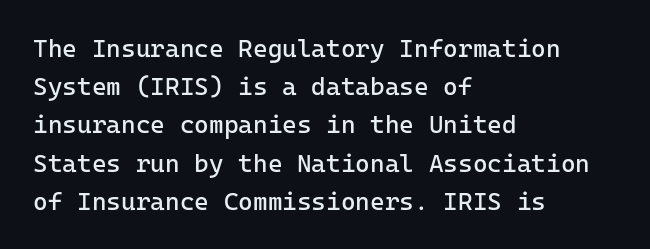
The glyphs are unaccompanied by any horizontal stroke below them. Posture: vertical. These lines keep a tight, regular rhythm from letter to letter. Interline gaps are of average width in this sample. The paragraph shown leans on its left margin.
